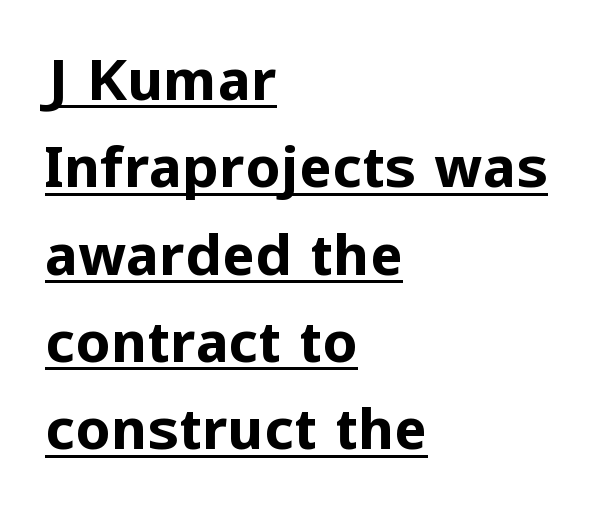
The image shows 56 px bold sans-serif type, upright; set left-aligned, normal line spacing (1.56x), normal letter spacing, underlined; low stroke contrast and a medium x-height.
